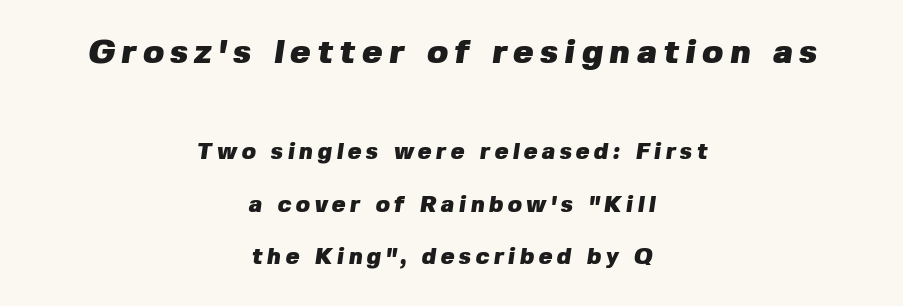
Q: Is the text bold? A: Yes.
Q: Is the typeface a serif or a sans-serif typeface? A: Sans-serif.
Q: Is the text underlined? A: No.
Q: How is the paragraph aligned? A: Centered.
Q: Is the spacing between lines tight, normal or loose? A: Loose.
Q: Which block of text is set in a larger size, the first (top) or the second (bottom)? A: The first (top) one.
Q: Width (condensed, normal, or wide)? A: Normal.
Q: Stroke contrast? A: Low.
Q: x-height? A: Medium.
Q: Monospaced? A: No.
